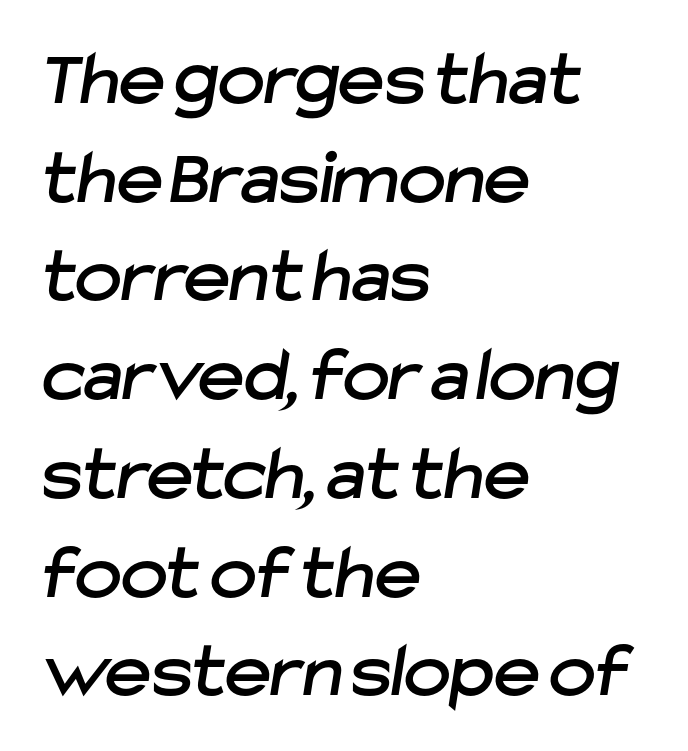
Q: Is the typeface a serif or a sans-serif typeface? A: Sans-serif.
Q: Is the text underlined? A: No.
Q: How is the paragraph aligned? A: Left-aligned.
Q: Is the spacing between letters normal or unusually wide? A: Normal.
Q: Is the spacing between lines tight, normal or loose? A: Normal.
Q: Width (condensed, normal, or wide)? A: Normal.
Q: Stroke contrast? A: Low.
Q: x-height? A: Medium.
Q: Monospaced? A: No.
